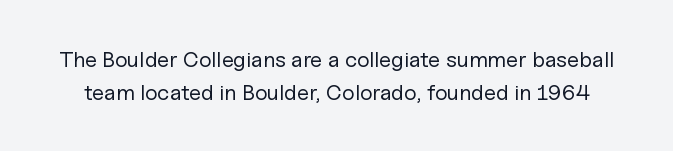
{"italic": "no", "bold": "no", "underline": "no", "line_spacing": "normal", "line_spacing_ratio": 1.48, "letter_spacing": "normal", "letter_spacing_em": 0.0, "glyph_px": 22}
